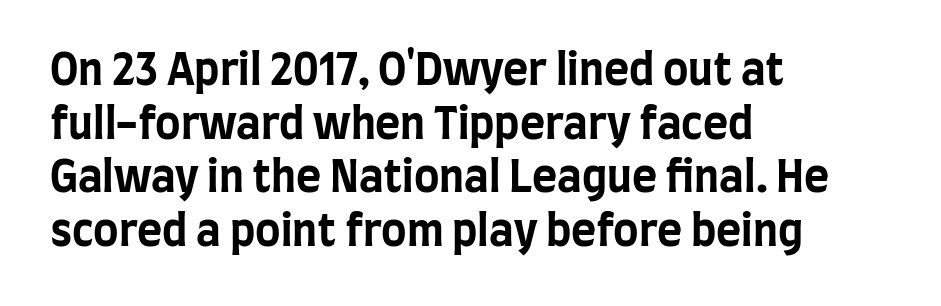
{"serif": "no", "italic": "no", "bold": "yes", "weight": "bold", "width": "condensed", "stroke_contrast": "low", "x_height": "large", "monospaced": "no", "underline": "no", "align": "left", "line_spacing": "normal", "line_spacing_ratio": 1.25, "letter_spacing": "normal", "letter_spacing_em": 0.0, "glyph_px": 43}
